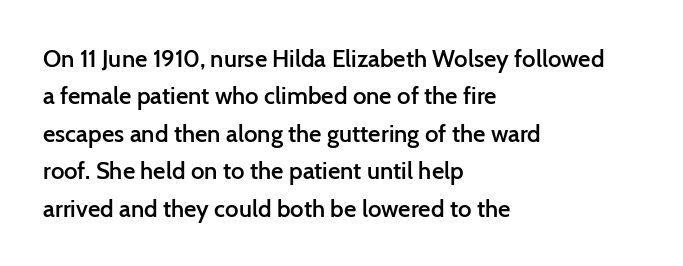
Q: Is the text bold? A: Semi-bold.
Q: Is the text italic (slanted)? A: No, it is upright.
Q: Is the text underlined? A: No.
Q: How is the paragraph aligned? A: Left-aligned.
Q: Is the spacing between letters normal or unusually wide? A: Normal.
Q: Is the spacing between lines tight, normal or loose? A: Normal.
